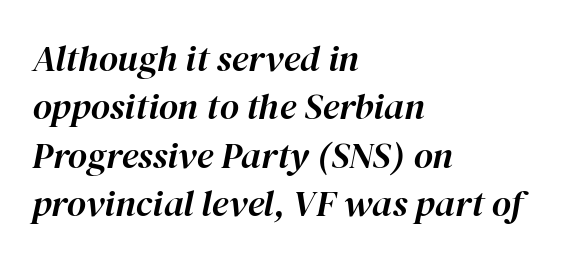
Slant detected: the letters are inclined. This sample has the flowing, uneven cadence of proportional lettering. Notice how descenders clear the ascenders below comfortably — that's standard leading. Layout note: lines flush left.
